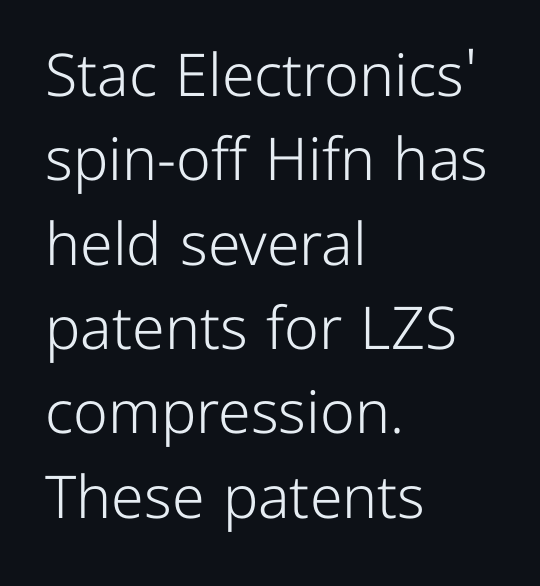
{"serif": "no", "italic": "no", "bold": "no", "weight": "light", "width": "normal", "stroke_contrast": "low", "x_height": "medium", "monospaced": "no", "underline": "no", "align": "left", "line_spacing": "normal", "line_spacing_ratio": 1.43, "letter_spacing": "normal", "letter_spacing_em": 0.0, "glyph_px": 59}
